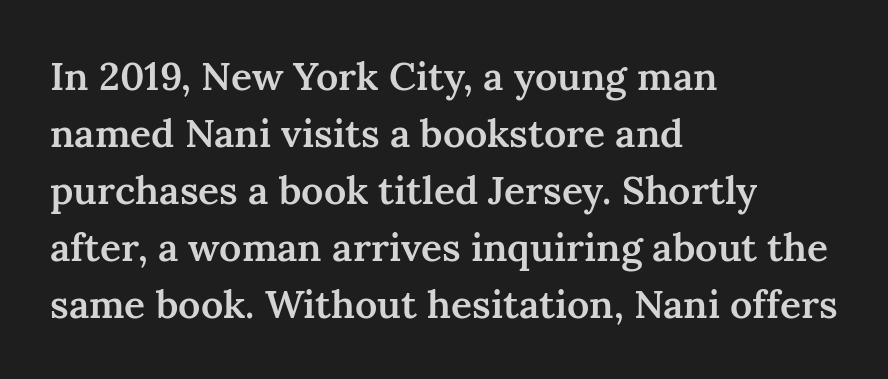
{"serif": "yes", "italic": "no", "bold": "semi", "weight": "semibold", "width": "normal", "stroke_contrast": "medium", "x_height": "medium", "monospaced": "no", "underline": "no", "align": "left", "line_spacing": "normal", "line_spacing_ratio": 1.46, "letter_spacing": "normal", "letter_spacing_em": 0.0, "glyph_px": 39}
